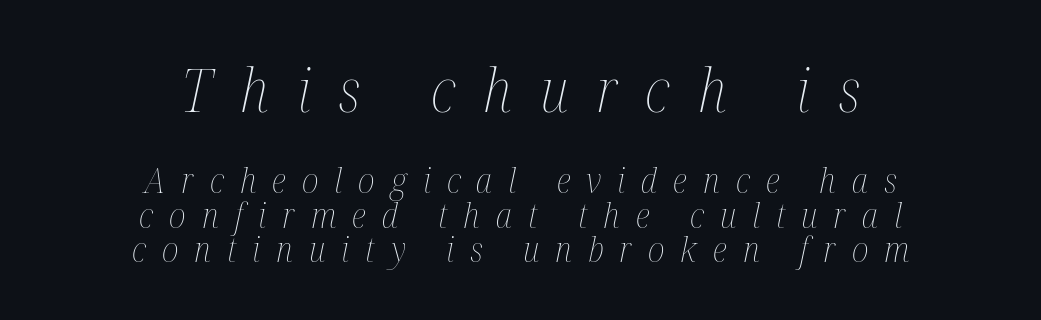
{"italic": "yes", "lean": "right", "slant_degrees": 12, "bold": "no", "weight": "thin", "width": "condensed", "stroke_contrast": "medium", "x_height": "medium", "monospaced": "no", "underline": "no", "align": "center", "line_spacing": "tight", "line_spacing_ratio": 0.99, "letter_spacing": "wide", "letter_spacing_em": 0.46, "larger_block": "first", "size_ratio": 1.74, "glyph_px": 61}
